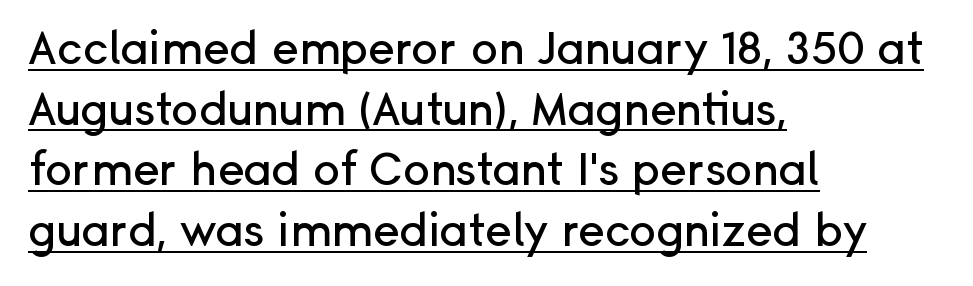
{"serif": "no", "italic": "no", "width": "normal", "stroke_contrast": "low", "x_height": "medium", "monospaced": "no", "underline": "yes", "align": "left", "line_spacing": "normal", "line_spacing_ratio": 1.35, "letter_spacing": "normal", "letter_spacing_em": 0.0, "glyph_px": 45}
